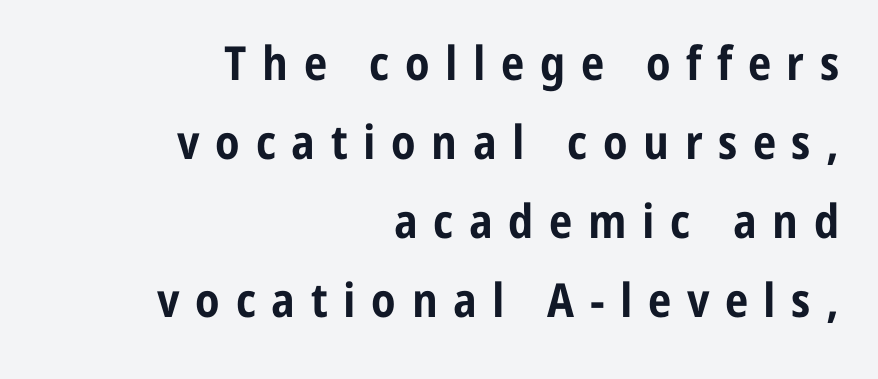
A typesetter would call this leading conventional body-copy spacing. Italic: no, the glyphs are upright roman. Its strokes are broad and dark, the hallmark of bold type. Teacher's note: observe the even right margin — that is flush-right alignment. Tracking here is generous; glyphs stand well apart from one another.
